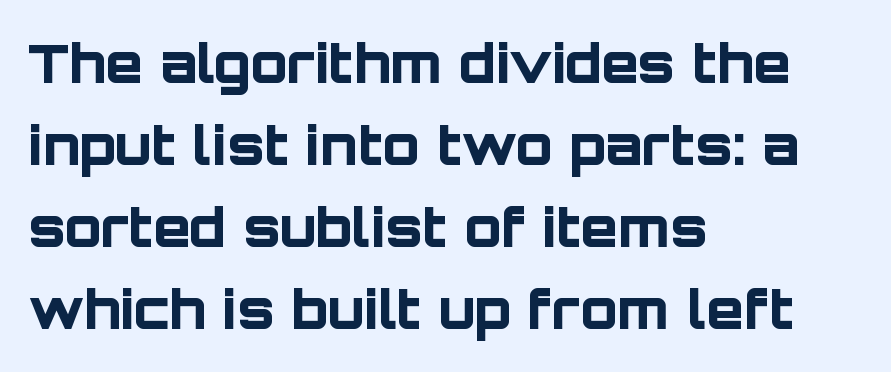
Q: Is the text bold? A: Yes.
Q: Is the text italic (slanted)? A: No, it is upright.
Q: Is the typeface a serif or a sans-serif typeface? A: Sans-serif.
Q: Is the text underlined? A: No.
Q: How is the paragraph aligned? A: Left-aligned.
Q: Is the spacing between letters normal or unusually wide? A: Normal.
Q: Is the spacing between lines tight, normal or loose? A: Normal.
Q: Width (condensed, normal, or wide)? A: Normal.
Q: Stroke contrast? A: Low.
Q: x-height? A: Large.
Q: Monospaced? A: No.
